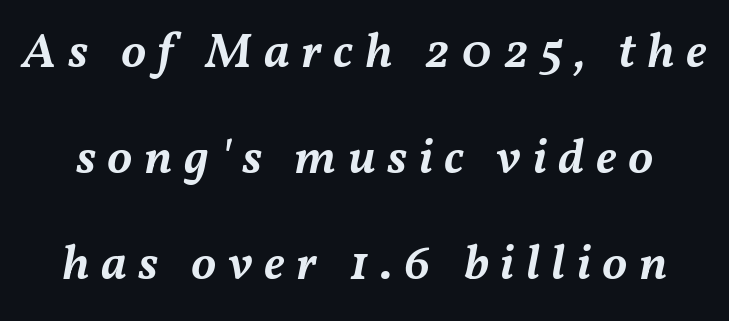
{"italic": "yes", "lean": "right", "slant_degrees": 11, "bold": "semi", "weight": "semibold", "width": "normal", "stroke_contrast": "medium", "x_height": "medium", "monospaced": "no", "underline": "no", "line_spacing": "loose", "line_spacing_ratio": 2.12, "letter_spacing": "wide", "letter_spacing_em": 0.23, "glyph_px": 50}
